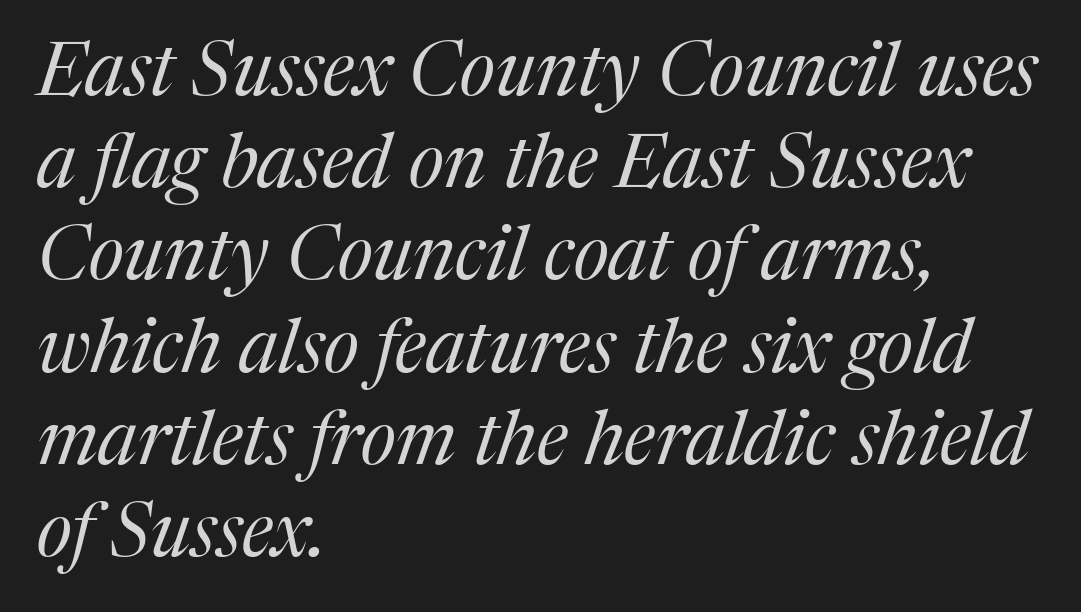
The image shows 75 px regular-weight serif type, italic (leaning right); set left-aligned, line spacing 1.23x, normal letter spacing, not underlined; medium stroke contrast and a medium x-height.
